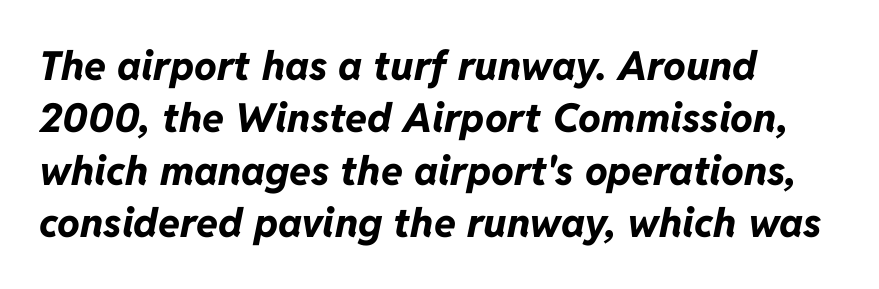
Q: Is the text bold? A: Yes.
Q: Is the text italic (slanted)? A: Yes, it leans right by about 11 degrees.
Q: Is the text underlined? A: No.
Q: How is the paragraph aligned? A: Left-aligned.
Q: Is the spacing between letters normal or unusually wide? A: Normal.
Q: Is the spacing between lines tight, normal or loose? A: Normal.
Q: Width (condensed, normal, or wide)? A: Normal.
Q: Stroke contrast? A: Low.
Q: x-height? A: Medium.
Q: Monospaced? A: No.
